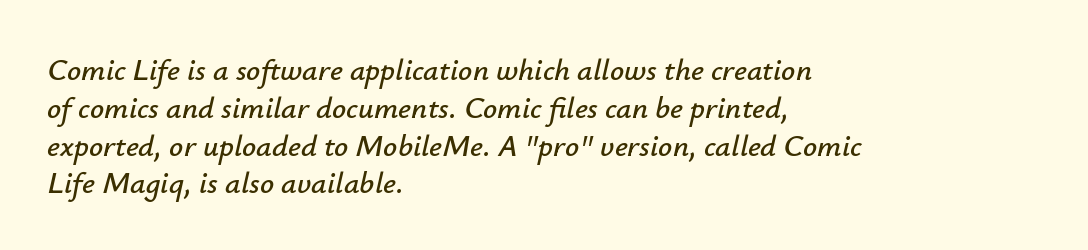
The axis of the letterforms is tilted away from vertical. Letters rest on an invisible, unmarked baseline. Standard letterfit; no display-style spreading of the glyphs. These lines are rendered in a variable-pitch font.
